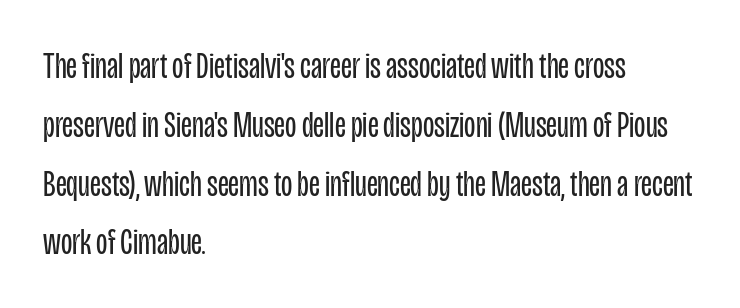
Q: Is the text bold? A: No.
Q: Is the text italic (slanted)? A: No, it is upright.
Q: Is the typeface a serif or a sans-serif typeface? A: Sans-serif.
Q: Is the text underlined? A: No.
Q: How is the paragraph aligned? A: Left-aligned.
Q: Is the spacing between letters normal or unusually wide? A: Normal.
Q: Is the spacing between lines tight, normal or loose? A: Normal.
Q: Width (condensed, normal, or wide)? A: Condensed.
Q: Stroke contrast? A: Low.
Q: x-height? A: Large.
Q: Monospaced? A: No.
